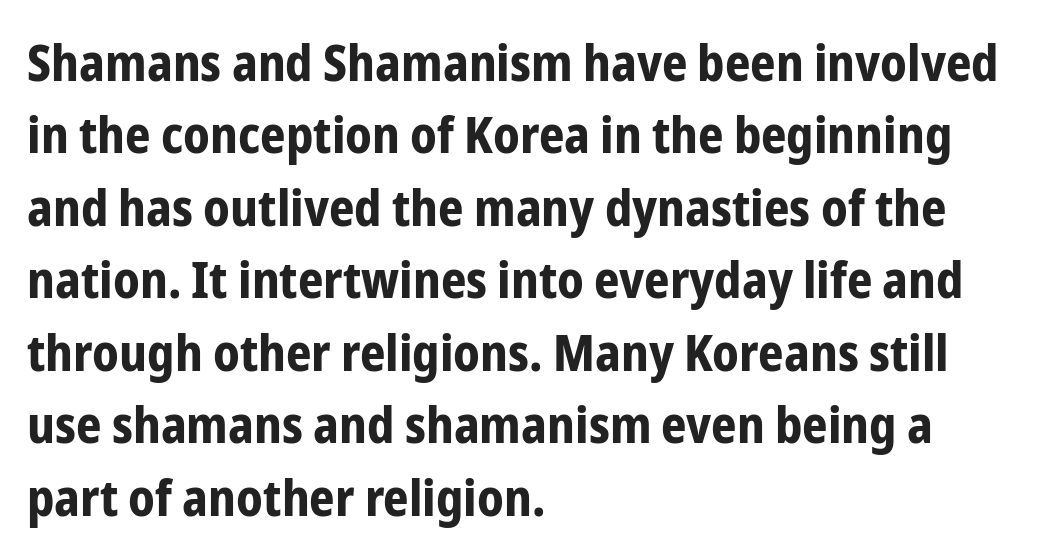
The image shows 50 px bold, condensed sans-serif type, upright; set left-aligned, normal line spacing (1.45x), normal letter spacing, not underlined; low stroke contrast and a medium x-height.
